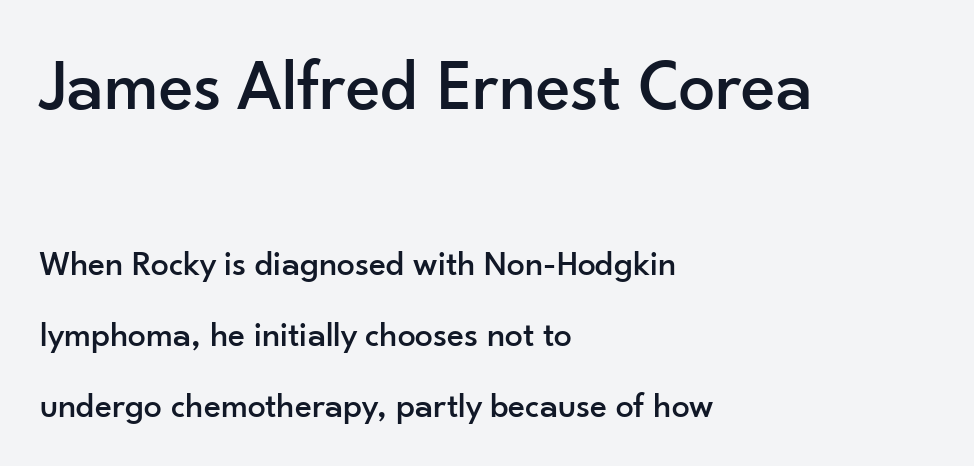
Q: Is the text italic (slanted)? A: No, it is upright.
Q: Is the typeface a serif or a sans-serif typeface? A: Sans-serif.
Q: Is the text underlined? A: No.
Q: How is the paragraph aligned? A: Left-aligned.
Q: Is the spacing between letters normal or unusually wide? A: Normal.
Q: Is the spacing between lines tight, normal or loose? A: Loose.
Q: Which block of text is set in a larger size, the first (top) or the second (bottom)? A: The first (top) one.
Q: Width (condensed, normal, or wide)? A: Normal.
Q: Stroke contrast? A: Low.
Q: x-height? A: Small.
Q: Monospaced? A: No.
